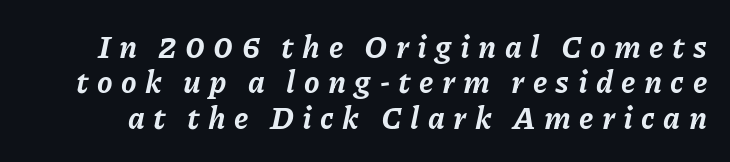
Q: Is the text bold? A: Yes.
Q: Is the text italic (slanted)? A: Yes, it leans right by about 11 degrees.
Q: Is the text underlined? A: No.
Q: Is the spacing between letters normal or unusually wide? A: Unusually wide.
Q: Is the spacing between lines tight, normal or loose? A: Tight.
Q: Width (condensed, normal, or wide)? A: Normal.
Q: Stroke contrast? A: Low.
Q: x-height? A: Medium.
Q: Monospaced? A: No.
